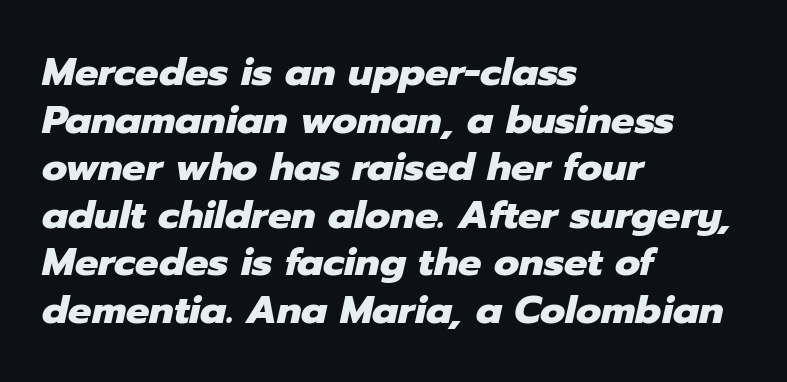
The lines in this sample share a left origin and differ only in where they stop. The typography opts for an oblique posture over an upright one. Typesetter's note: full bold, strokes at maximum text heaviness. Here the designer chose a conventional face with non-uniform glyph widths. Letters rest on an invisible, unmarked baseline.
